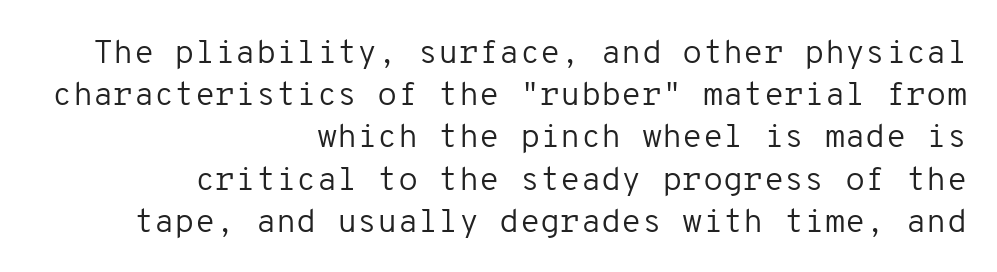
Q: Is the text bold? A: No.
Q: Is the text italic (slanted)? A: No, it is upright.
Q: Is the typeface a serif or a sans-serif typeface? A: Sans-serif.
Q: Is the text underlined? A: No.
Q: How is the paragraph aligned? A: Right-aligned.
Q: Is the spacing between letters normal or unusually wide? A: Normal.
Q: Is the spacing between lines tight, normal or loose? A: Normal.
Q: Width (condensed, normal, or wide)? A: Normal.
Q: Stroke contrast? A: Low.
Q: x-height? A: Medium.
Q: Monospaced? A: Yes.
